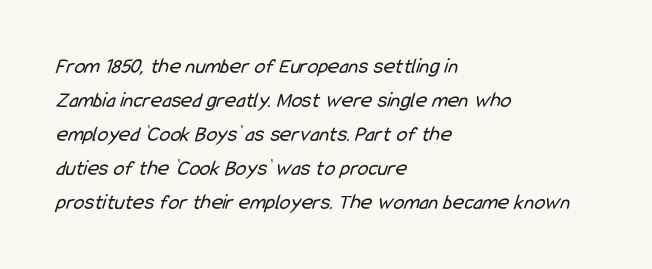
{"bold": "no", "underline": "no", "align": "left", "line_spacing": "normal", "line_spacing_ratio": 1.54, "letter_spacing": "normal", "letter_spacing_em": 0.0, "glyph_px": 22}
